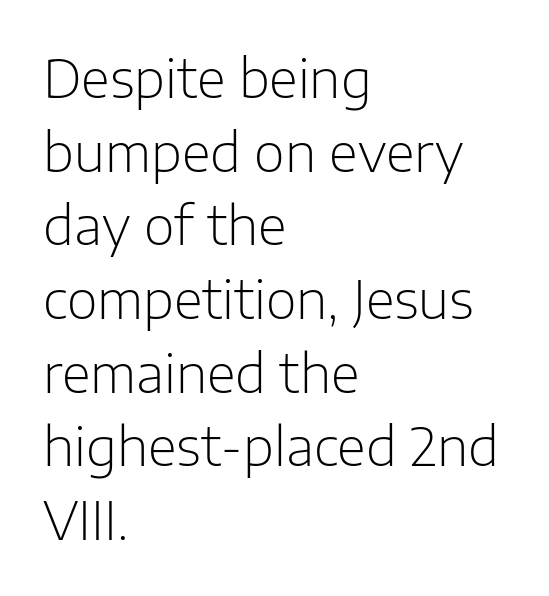
Q: Is the text bold? A: No.
Q: Is the text italic (slanted)? A: No, it is upright.
Q: Is the typeface a serif or a sans-serif typeface? A: Sans-serif.
Q: Is the text underlined? A: No.
Q: How is the paragraph aligned? A: Left-aligned.
Q: Is the spacing between letters normal or unusually wide? A: Normal.
Q: Is the spacing between lines tight, normal or loose? A: Normal.
Q: Width (condensed, normal, or wide)? A: Normal.
Q: Stroke contrast? A: Low.
Q: x-height? A: Medium.
Q: Monospaced? A: No.
